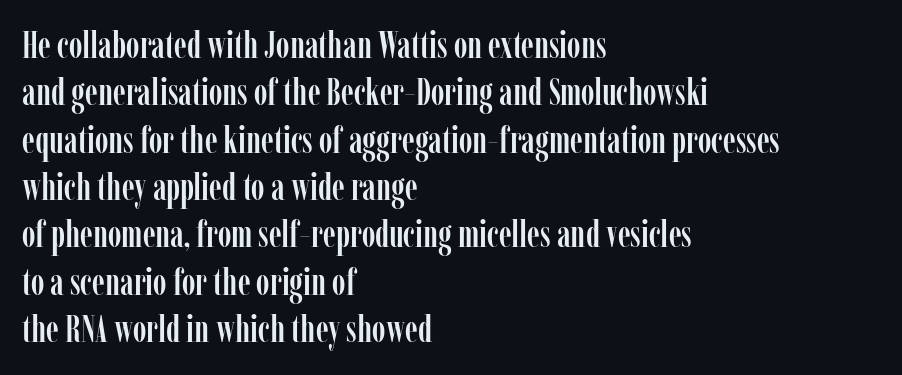
Proportional: the letters do not fall into vertical columns. Vertical spacing — default. Regarding serifs, this sample has them. Vertical strokes here are truly vertical.
